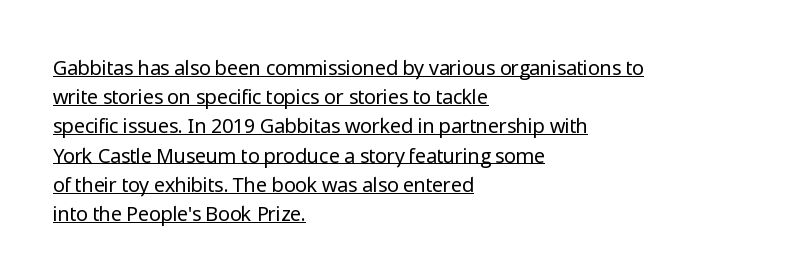
The image shows 20 px text type, upright; set left-aligned, normal line spacing (1.46x), normal letter spacing, underlined.
